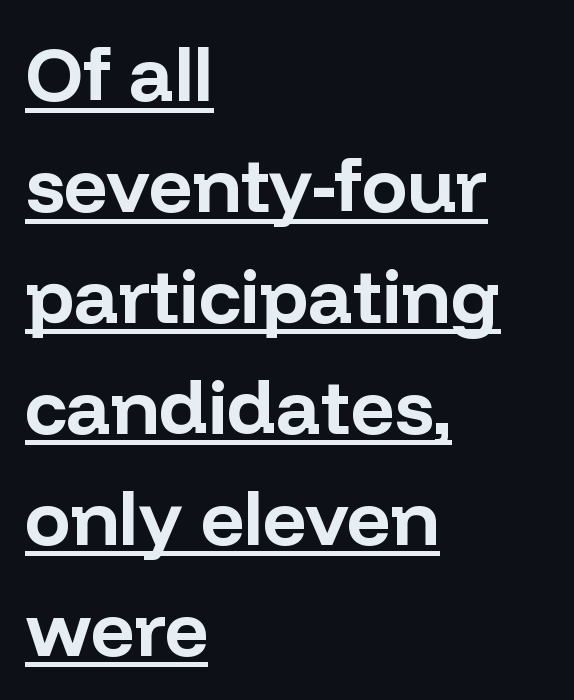
The lines in this sample share a left origin and differ only in where they stop. A typesetter would call this zero additional tracking. Successive baselines arrive at the customary interval. Note the varied advance widths — an 'i' is clearly narrower than an 'm'. I'd call this a sans setting — the letters go barefoot. Check the space under the baseline: a stroke is drawn there.
